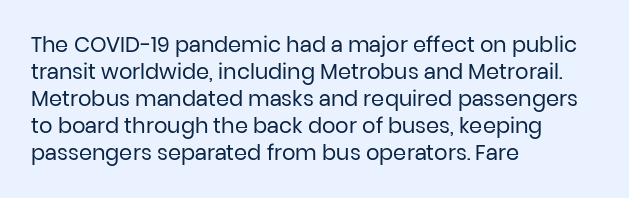
The passage shown is not underscored anywhere. Summary of vertical rhythm: regular, with standard interline spacing. The rag falls on the right side of this text block. Notice how the stems are strictly vertical — no italics here. Vertical stems look standard width or narrower in stroke.
